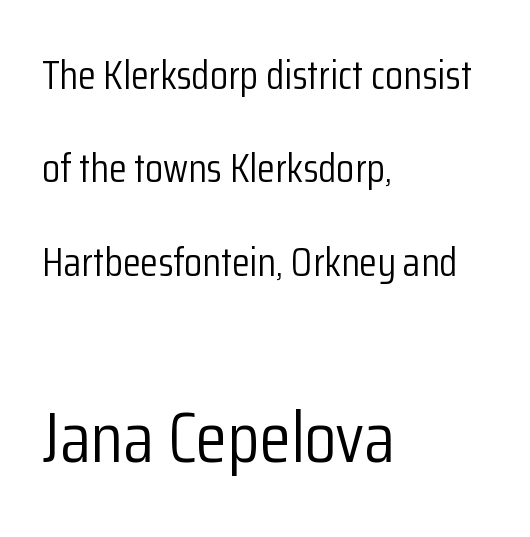
Q: Is the text bold? A: No.
Q: Is the text italic (slanted)? A: No, it is upright.
Q: Is the typeface a serif or a sans-serif typeface? A: Sans-serif.
Q: Is the text underlined? A: No.
Q: How is the paragraph aligned? A: Left-aligned.
Q: Is the spacing between letters normal or unusually wide? A: Normal.
Q: Is the spacing between lines tight, normal or loose? A: Loose.
Q: Which block of text is set in a larger size, the first (top) or the second (bottom)? A: The second (bottom) one.
Q: Width (condensed, normal, or wide)? A: Condensed.
Q: Stroke contrast? A: Low.
Q: x-height? A: Medium.
Q: Monospaced? A: No.
